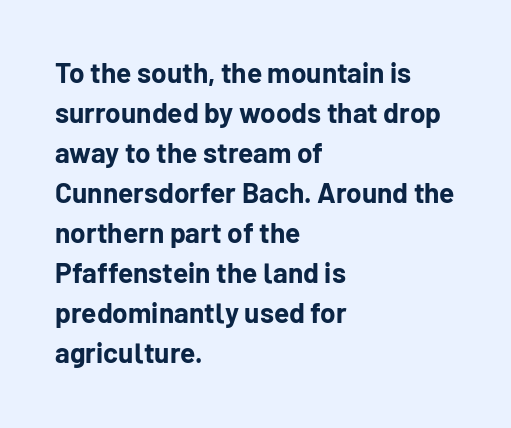
The space beneath each line is pristine and unruled. Layout note: lines flush left. How would I describe the line gaps? Plain and ordinary. The letters advance in unequal steps, a hallmark of proportional type. Is the type bold? Yes — the strokes are clearly thick and heavy.
